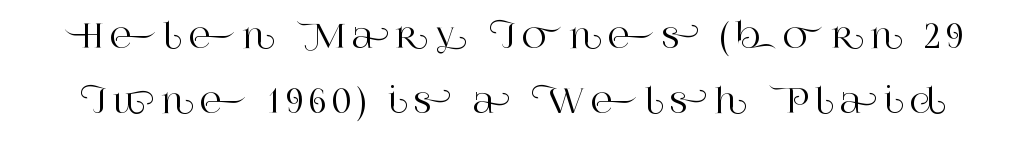
Q: Is the text italic (slanted)? A: No, it is upright.
Q: Is the typeface a serif or a sans-serif typeface? A: Serif.
Q: Is the text underlined? A: No.
Q: Is the spacing between lines tight, normal or loose? A: Loose.
Q: Width (condensed, normal, or wide)? A: Normal.
Q: Stroke contrast? A: High.
Q: x-height? A: Large.
Q: Monospaced? A: No.
